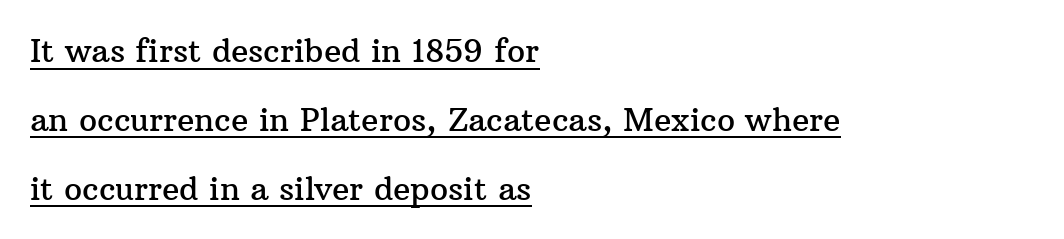
Q: Is the text italic (slanted)? A: No, it is upright.
Q: Is the typeface a serif or a sans-serif typeface? A: Serif.
Q: Is the text underlined? A: Yes.
Q: How is the paragraph aligned? A: Left-aligned.
Q: Is the spacing between letters normal or unusually wide? A: Normal.
Q: Is the spacing between lines tight, normal or loose? A: Loose.
Q: Width (condensed, normal, or wide)? A: Normal.
Q: Stroke contrast? A: Medium.
Q: x-height? A: Medium.
Q: Monospaced? A: No.
